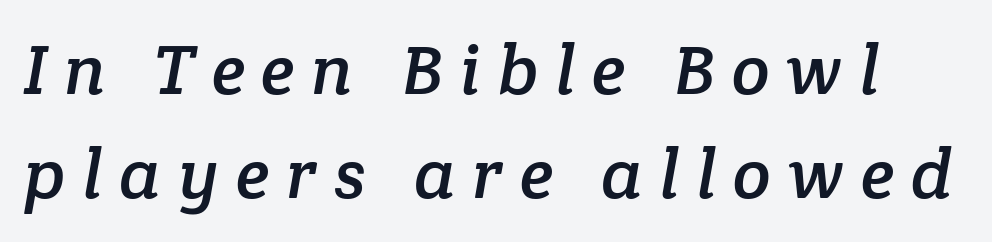
Small tapered or slab feet sit at the stroke ends, so this counts as serif. Only glyphs here, with clear space below each row. Someone cranked the tracking dial way up on this one. Looks like regular typesetting: each glyph gets only the width it needs.
